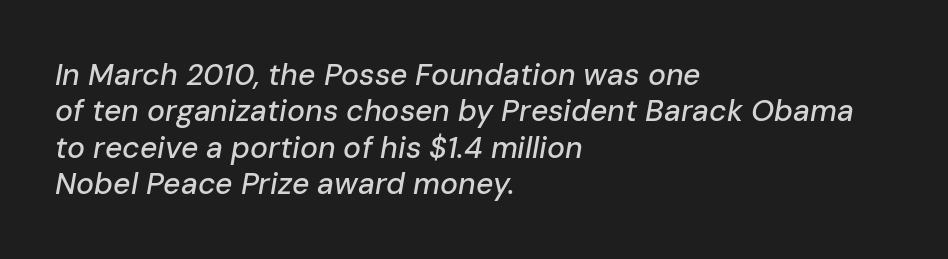
No word sits above an underline. Left-aligned paragraph, ragged on the right. Each letter keeps its own natural width here, so spacing adapts to shape. Characters follow at the spacing the type designer built in. Emphasis-style slanted type is in use.
